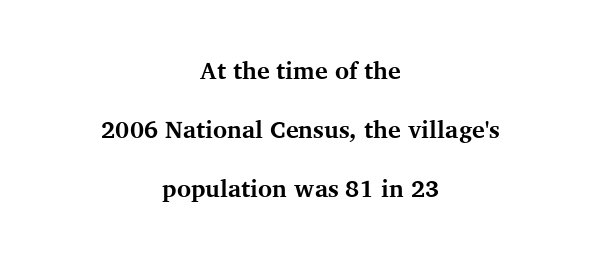
{"italic": "no", "bold": "yes", "underline": "no", "align": "center", "line_spacing": "loose", "line_spacing_ratio": 2.46, "letter_spacing": "normal", "letter_spacing_em": 0.0, "glyph_px": 24}
